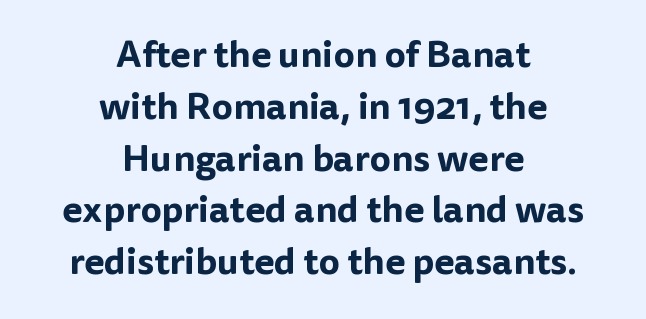
{"serif": "no", "italic": "no", "width": "normal", "stroke_contrast": "low", "x_height": "medium", "monospaced": "no", "underline": "no", "align": "center", "line_spacing": "normal", "line_spacing_ratio": 1.4, "letter_spacing": "normal", "letter_spacing_em": 0.0, "glyph_px": 37}
